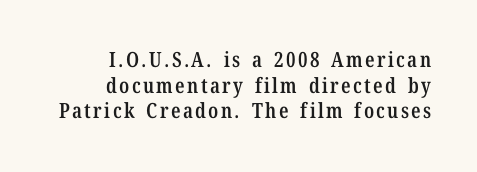
{"italic": "no", "bold": "semi", "underline": "no", "align": "right", "line_spacing_ratio": 1.22, "glyph_px": 21}
